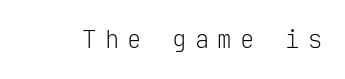
The image shows 24 px text type, upright; set unusually wide letter spacing (+0.34 em), not underlined.
